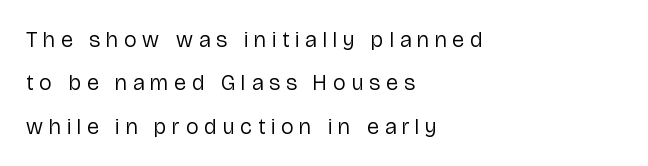
Q: Is the text bold? A: No.
Q: Is the text italic (slanted)? A: No, it is upright.
Q: Is the text underlined? A: No.
Q: How is the paragraph aligned? A: Left-aligned.
Q: Is the spacing between letters normal or unusually wide? A: Unusually wide.
Q: Is the spacing between lines tight, normal or loose? A: Loose.
